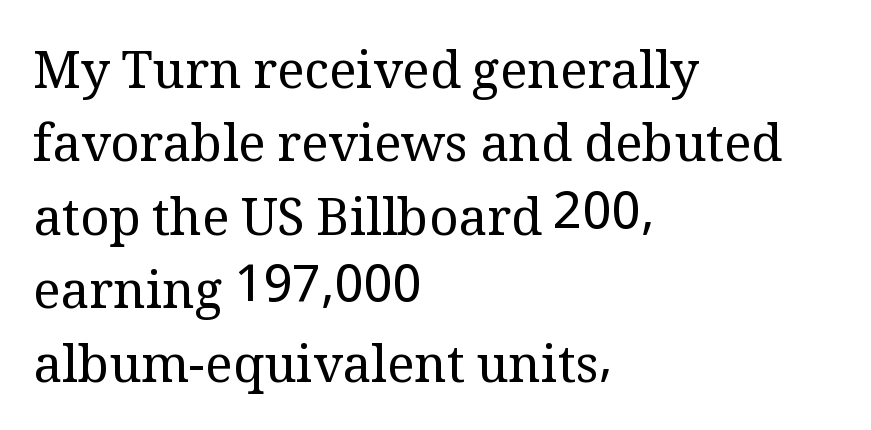
Q: Is the text bold? A: No.
Q: Is the text italic (slanted)? A: No, it is upright.
Q: Is the typeface a serif or a sans-serif typeface? A: Serif.
Q: Is the text underlined? A: No.
Q: How is the paragraph aligned? A: Left-aligned.
Q: Is the spacing between letters normal or unusually wide? A: Normal.
Q: Is the spacing between lines tight, normal or loose? A: Normal.
Q: Width (condensed, normal, or wide)? A: Normal.
Q: Stroke contrast? A: Medium.
Q: x-height? A: Medium.
Q: Monospaced? A: No.
